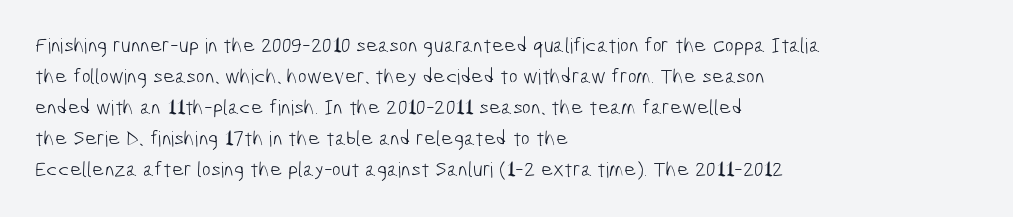
The image shows 21 px text type; set left-aligned, normal line spacing (1.48x), normal letter spacing, not underlined.
